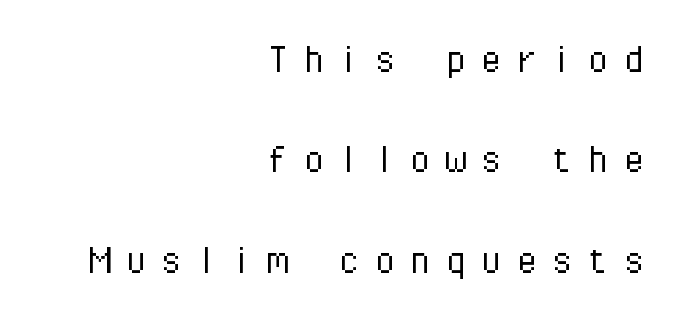
A student would call this right alignment; a typographer would say flush right, rag left. This rendering widens character spacing well past its baseline value. Horizontal bands of white between lines are thick stripes. The passage shown is typed in a monospace face where columns stay perfectly aligned. No feet cap the strokes, marking this as sans-serif type. The passage shown is not bold in any degree.
